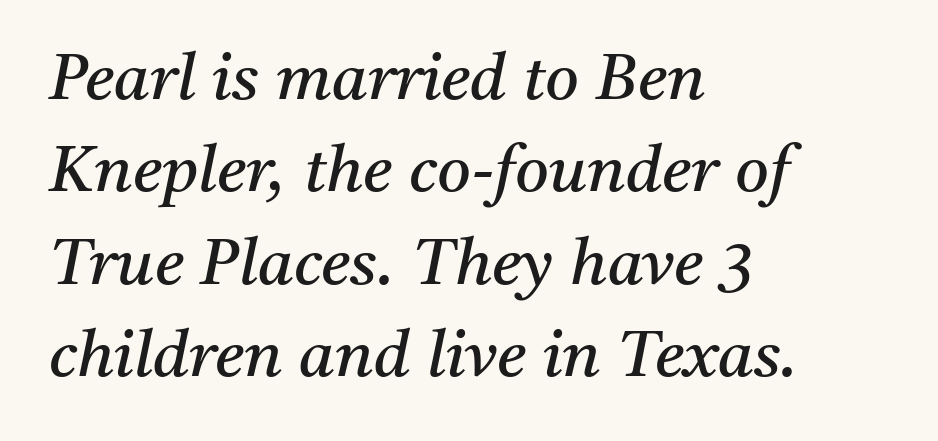
{"serif": "yes", "italic": "yes", "lean": "right", "slant_degrees": 11, "bold": "no", "weight": "regular", "width": "normal", "stroke_contrast": "medium", "x_height": "medium", "monospaced": "no", "underline": "no", "align": "left", "line_spacing": "normal", "line_spacing_ratio": 1.42, "letter_spacing": "normal", "letter_spacing_em": 0.0, "glyph_px": 65}
